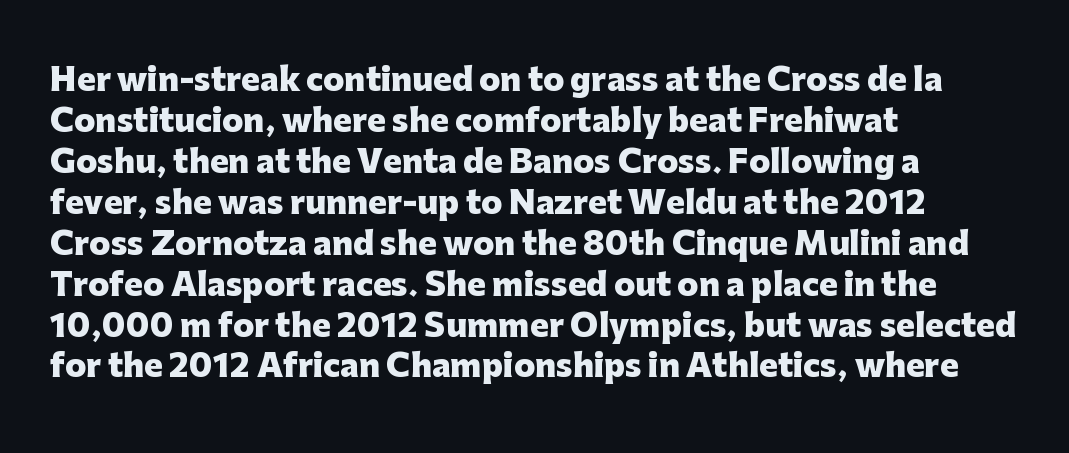
{"serif": "no", "italic": "no", "bold": "yes", "weight": "heavy", "width": "normal", "stroke_contrast": "low", "x_height": "medium", "monospaced": "no", "underline": "no", "align": "left", "line_spacing": "normal", "line_spacing_ratio": 1.32, "letter_spacing": "normal", "letter_spacing_em": 0.0, "glyph_px": 31}
